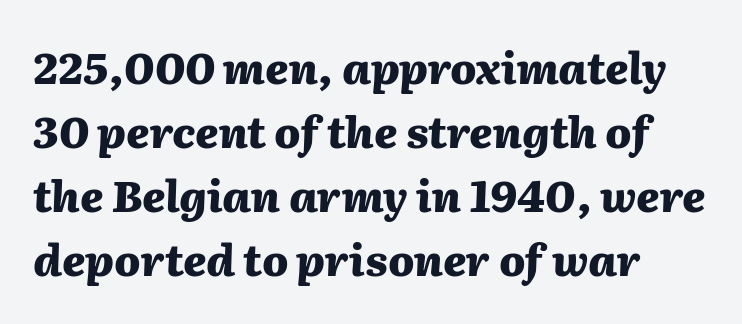
Standard letterfit; no display-style spreading of the glyphs. Vertically, the passage feels balanced, rows spaced as you'd expect. I'd describe the lettering as bold — thick and assertive. Clear beneath every line of the passage.
